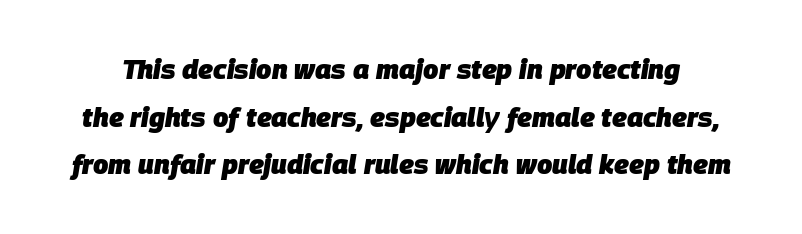
The image shows 27 px bold type, italic (leaning right); set line spacing 1.76x, normal letter spacing, not underlined.
